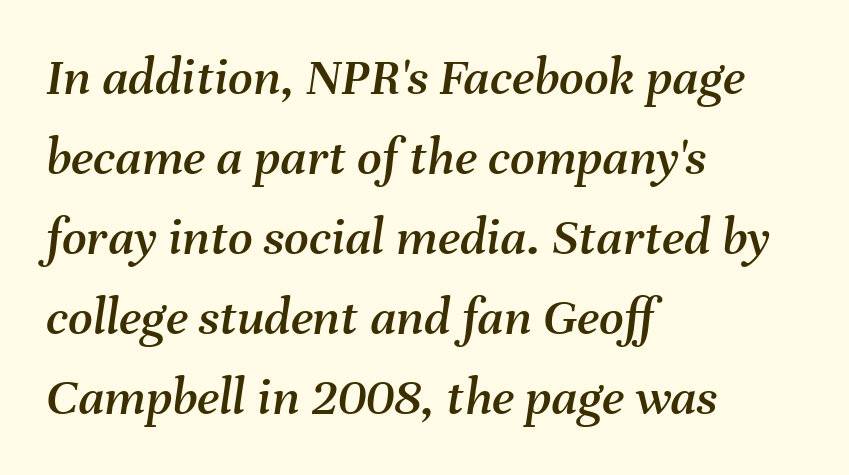
Note the varied advance widths — an 'i' is clearly narrower than an 'm'. Type without underlining. If you drew a ruler down the left edge, every line would touch it. Looking at the ascenders, they clearly lean.
